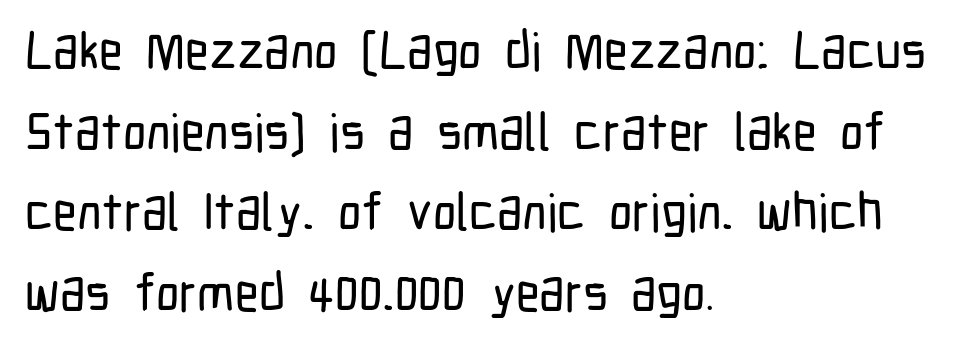
Is this a fixed-width face? No — the glyphs have proportional, varying widths. The paragraph shown leans on its left margin. No extra tracking has been applied to these lines. Anything drawn beneath the words? Only blank space. Leading matches the norm, producing a regular column.
